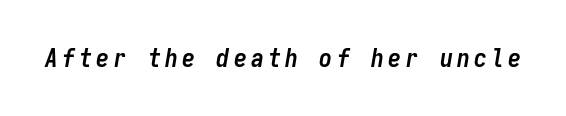
{"italic": "yes", "lean": "right", "slant_degrees": 9, "bold": "yes", "underline": "no", "glyph_px": 26}
